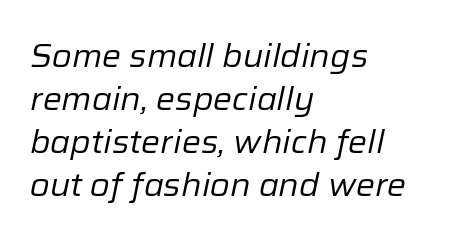
The image shows 32 px regular-weight type, italic (leaning right); set left-aligned, normal line spacing (1.34x), normal letter spacing, not underlined; low stroke contrast and a medium x-height.
